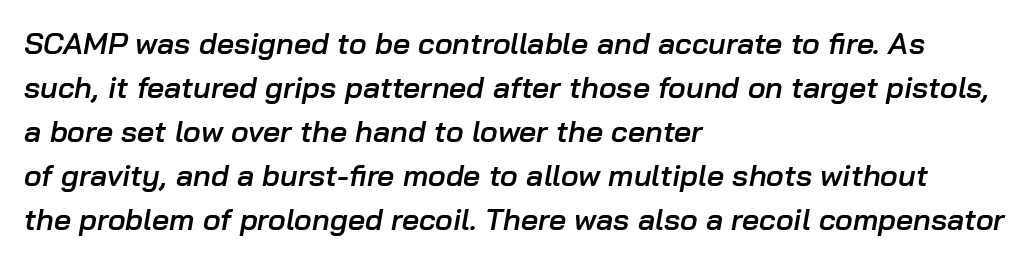
Q: Is the text bold? A: Semi-bold.
Q: Is the text italic (slanted)? A: Yes, it leans right by about 10 degrees.
Q: Is the text underlined? A: No.
Q: How is the paragraph aligned? A: Left-aligned.
Q: Is the spacing between letters normal or unusually wide? A: Normal.
Q: Is the spacing between lines tight, normal or loose? A: Normal.
Q: Width (condensed, normal, or wide)? A: Normal.
Q: Stroke contrast? A: Low.
Q: x-height? A: Medium.
Q: Monospaced? A: No.
